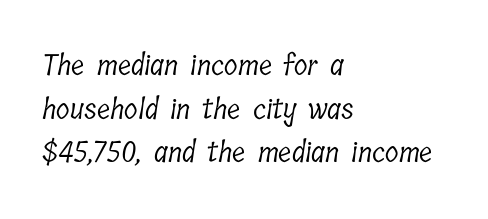
Letters have the restrained weight of plain body copy at most. This sample is left-justified, so line endings fall wherever the words run out. The face used here is rendered with its standard letterfit. Think of a printed novel: that variable character pitch is what you see here.
